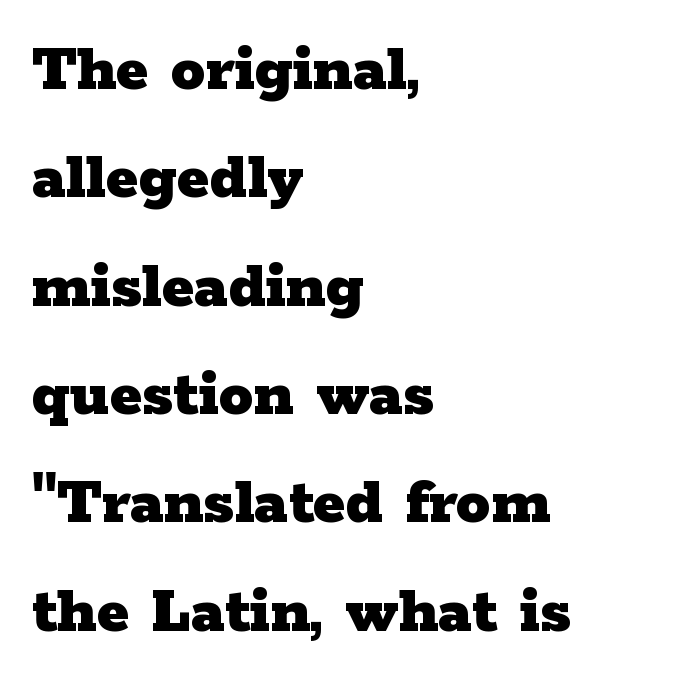
The image shows 69 px heavy, wide serif type, upright; set left-aligned, normal line spacing (1.57x), normal letter spacing, not underlined; low stroke contrast and a medium x-height.
